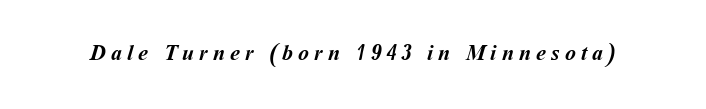
Q: Is the text bold? A: Yes.
Q: Is the text underlined? A: No.
Q: Is the spacing between letters normal or unusually wide? A: Unusually wide.
